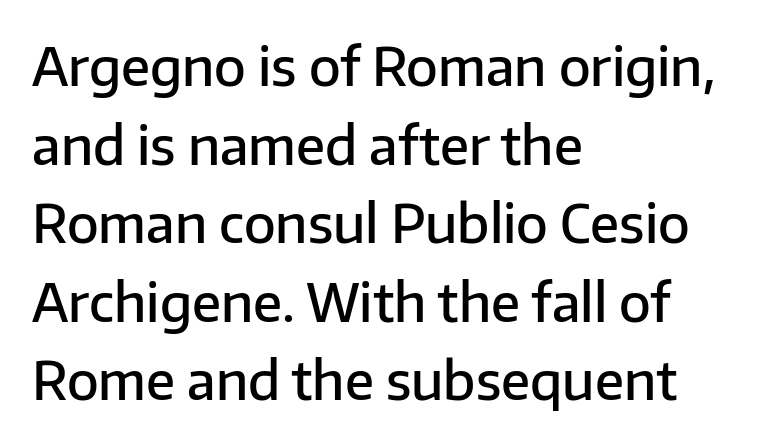
These lines are rendered in a variable-pitch font. Notice how the stems are strictly vertical — no italics here. This rendering features lettering with no underline. The face used here is a semibold: visibly heavier than regular, lighter than bold. Baseline-to-baseline distance is the conventional proportion of letter height. This sample uses a sans-serif face.
